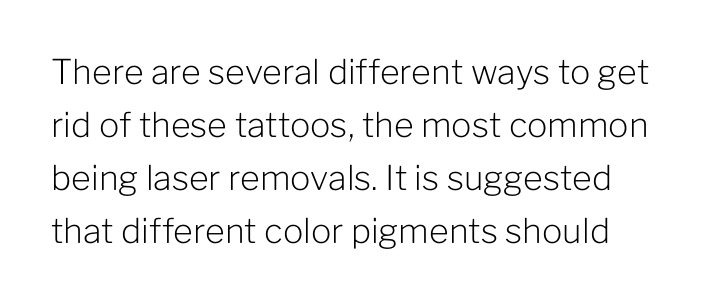
Q: Is the text bold? A: No.
Q: Is the text italic (slanted)? A: No, it is upright.
Q: Is the typeface a serif or a sans-serif typeface? A: Sans-serif.
Q: Is the text underlined? A: No.
Q: Is the spacing between letters normal or unusually wide? A: Normal.
Q: Is the spacing between lines tight, normal or loose? A: Normal.
Q: Width (condensed, normal, or wide)? A: Normal.
Q: Stroke contrast? A: Low.
Q: x-height? A: Medium.
Q: Monospaced? A: No.
